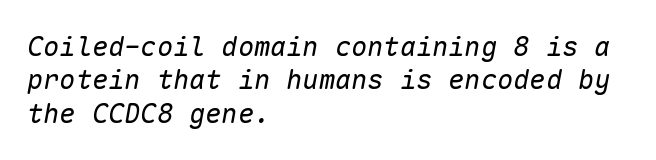
The font is comparable to plain body text, perhaps lighter. Nothing unusual about the tracking: characters are spaced as the font intends. Horizontally, the lines are justified to the leading edge only. The specimen omits any rule beneath the text block's lines. A typesetter would mark this as italic.
